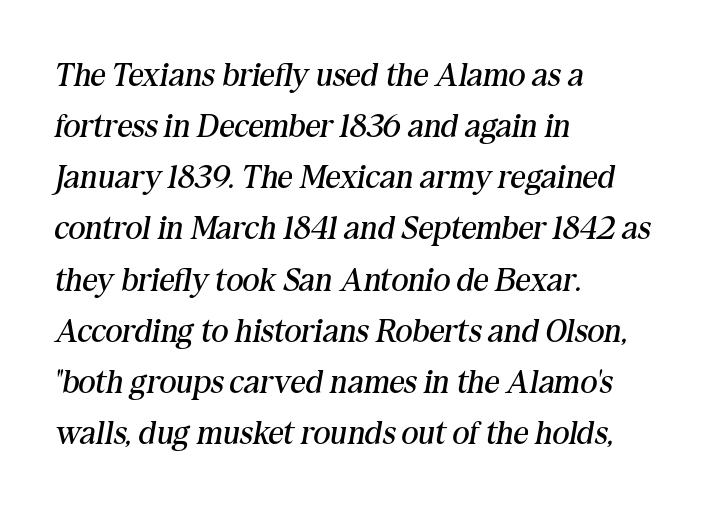
Q: Is the text bold? A: No.
Q: Is the text italic (slanted)? A: Yes, it leans right by about 10 degrees.
Q: Is the typeface a serif or a sans-serif typeface? A: Serif.
Q: Is the text underlined? A: No.
Q: How is the paragraph aligned? A: Left-aligned.
Q: Is the spacing between letters normal or unusually wide? A: Normal.
Q: Is the spacing between lines tight, normal or loose? A: Normal.
Q: Width (condensed, normal, or wide)? A: Normal.
Q: Stroke contrast? A: Medium.
Q: x-height? A: Medium.
Q: Monospaced? A: No.
